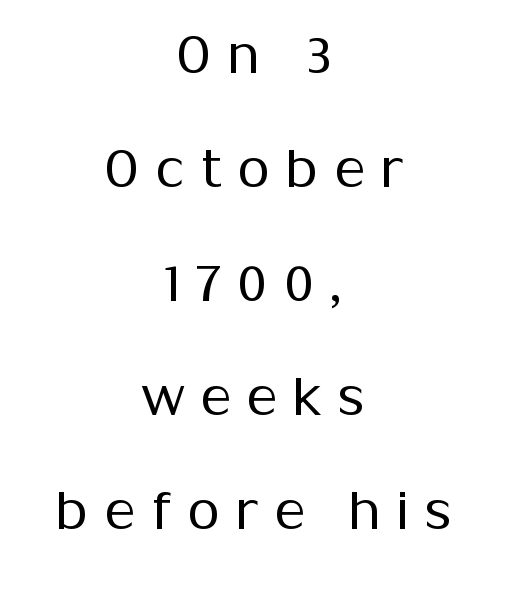
Unlike a traditional serif, this face leaves its strokes unadorned. Descender tails drop into unmarked territory. The passage shown stacks its lines with a broad gap. Counters stay open thanks to moderate or lighter strokes. When letters stand straight like this, we call the style roman or upright. The rendering inserts visible extra space after every character.
